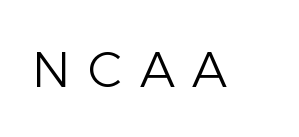
The letterforms stand isolated, each surrounded by extra space. You could not count columns in this text — the font is proportionally spaced. When letters stand straight like this, we call the style roman or upright. Check where the strokes stop: nothing finishes them off — pure sans. Honestly, there is no underline to notice here at all.
